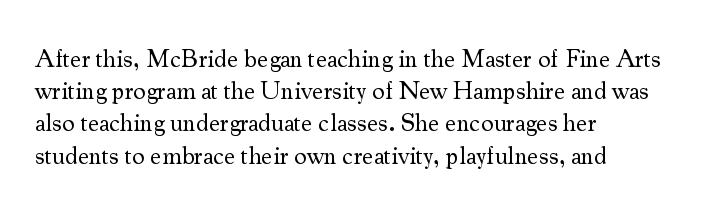
The image shows 25 px text type, upright; set left-aligned, normal line spacing (1.29x), normal letter spacing, not underlined.
